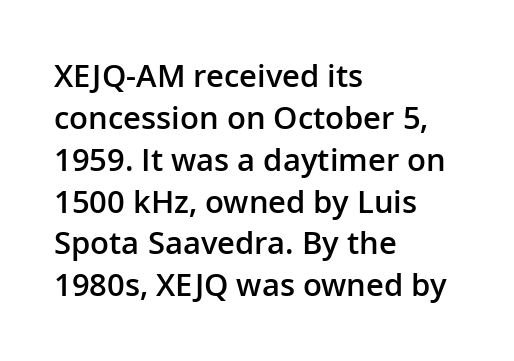
The image shows 31 px semibold sans-serif type, upright; set left-aligned, normal line spacing (1.35x), normal letter spacing, not underlined; low stroke contrast and a medium x-height.
